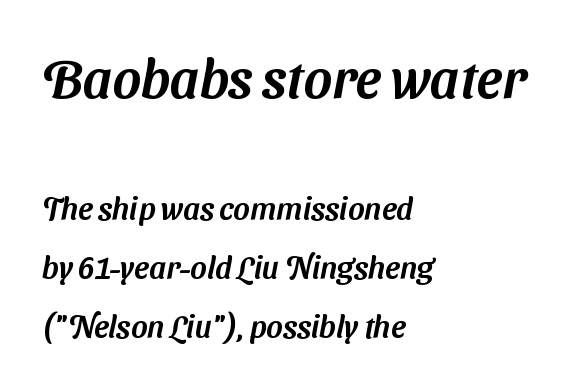
Q: Is the typeface a serif or a sans-serif typeface? A: Sans-serif.
Q: Is the text underlined? A: No.
Q: How is the paragraph aligned? A: Left-aligned.
Q: Is the spacing between letters normal or unusually wide? A: Normal.
Q: Is the spacing between lines tight, normal or loose? A: Loose.
Q: Which block of text is set in a larger size, the first (top) or the second (bottom)? A: The first (top) one.
Q: Width (condensed, normal, or wide)? A: Normal.
Q: Stroke contrast? A: Medium.
Q: x-height? A: Medium.
Q: Monospaced? A: No.
